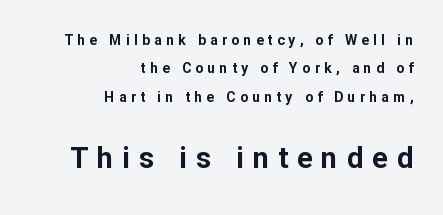
Q: Is the text bold? A: Yes.
Q: Is the text italic (slanted)? A: No, it is upright.
Q: Is the typeface a serif or a sans-serif typeface? A: Sans-serif.
Q: Is the text underlined? A: No.
Q: How is the paragraph aligned? A: Right-aligned.
Q: Is the spacing between letters normal or unusually wide? A: Unusually wide.
Q: Is the spacing between lines tight, normal or loose? A: Loose.
Q: Which block of text is set in a larger size, the first (top) or the second (bottom)? A: The second (bottom) one.
Q: Width (condensed, normal, or wide)? A: Normal.
Q: Stroke contrast? A: Low.
Q: x-height? A: Medium.
Q: Monospaced? A: No.
